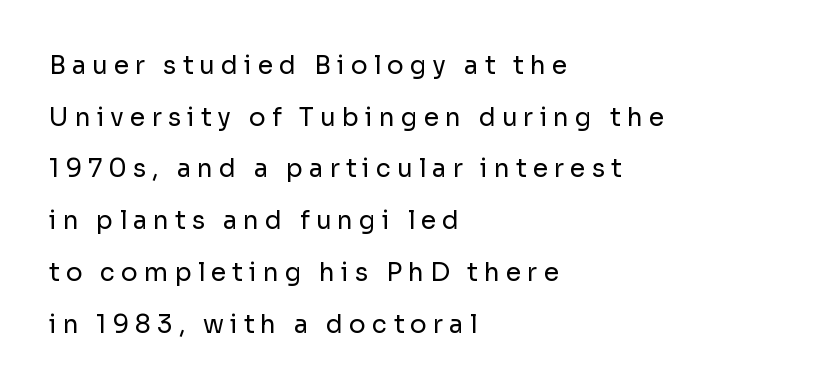
The image shows 25 px text type, upright; set left-aligned, loose line spacing (2.07x), unusually wide letter spacing (+0.24 em), not underlined.
